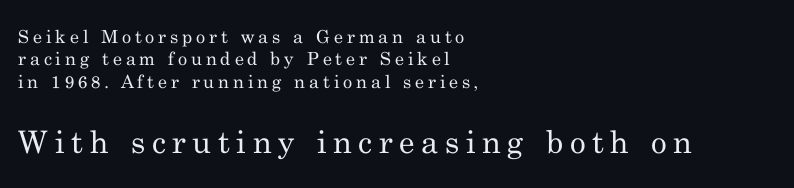
{"serif": "yes", "italic": "no", "bold": "no", "weight": "regular", "width": "normal", "stroke_contrast": "medium", "x_height": "small", "monospaced": "no", "underline": "no", "align": "left", "line_spacing": "normal", "line_spacing_ratio": 1.25, "letter_spacing": "wide", "letter_spacing_em": 0.21, "larger_block": "second", "size_ratio": 1.72, "glyph_px": 31}
